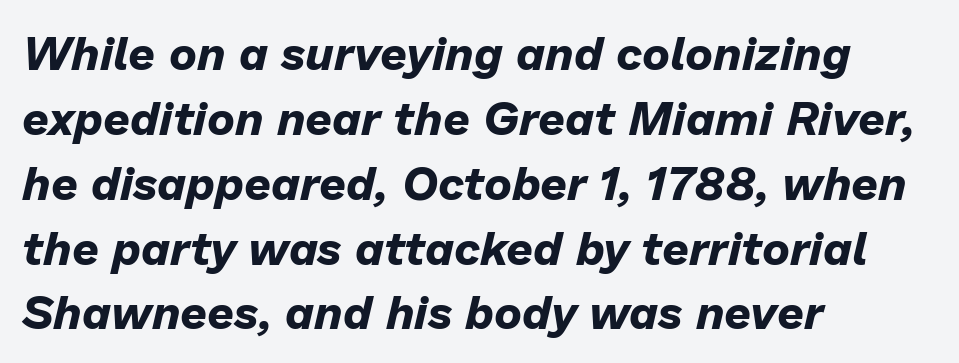
{"italic": "yes", "lean": "right", "slant_degrees": 13, "bold": "yes", "weight": "bold", "width": "normal", "stroke_contrast": "low", "x_height": "medium", "monospaced": "no", "underline": "no", "align": "left", "line_spacing": "normal", "line_spacing_ratio": 1.38, "letter_spacing": "normal", "letter_spacing_em": 0.0, "glyph_px": 47}
